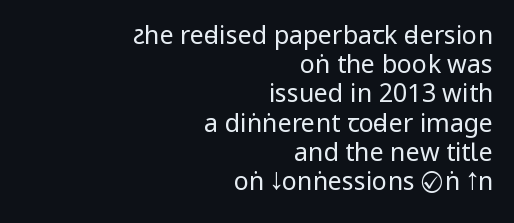
Q: Is the text bold? A: No.
Q: Is the text italic (slanted)? A: No, it is upright.
Q: Is the text underlined? A: No.
Q: How is the paragraph aligned? A: Right-aligned.
Q: Is the spacing between letters normal or unusually wide? A: Normal.
